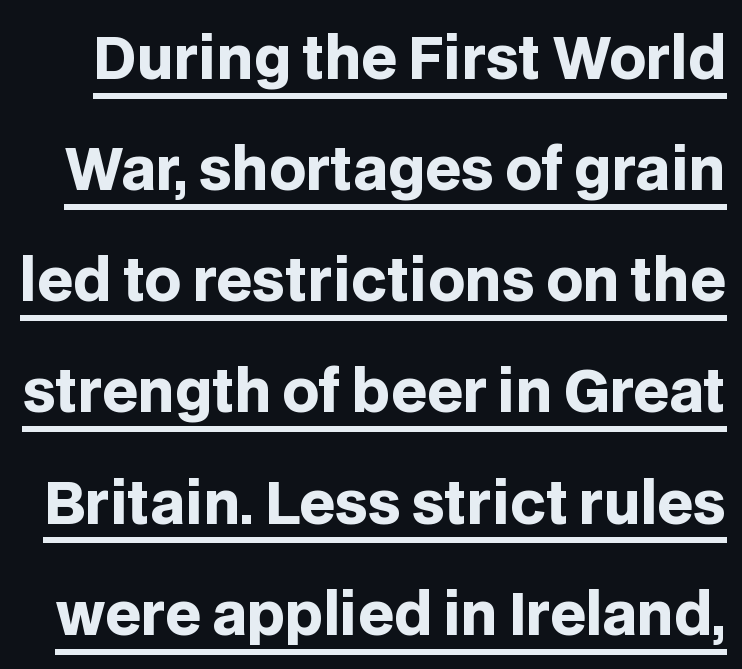
{"serif": "no", "italic": "no", "bold": "yes", "weight": "heavy", "width": "normal", "stroke_contrast": "low", "x_height": "large", "monospaced": "no", "underline": "yes", "line_spacing": "loose", "line_spacing_ratio": 1.95, "letter_spacing": "normal", "letter_spacing_em": 0.0, "glyph_px": 57}
